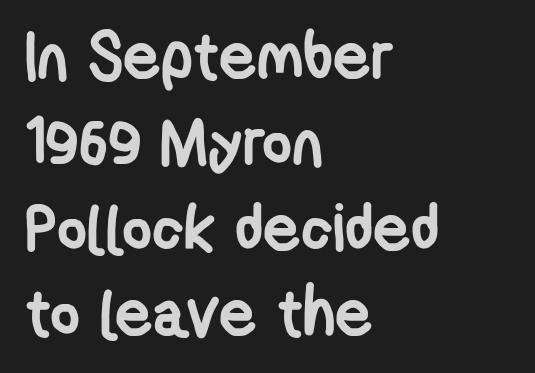
{"serif": "no", "bold": "yes", "weight": "semibold", "width": "condensed", "stroke_contrast": "low", "x_height": "medium", "monospaced": "no", "underline": "no", "align": "left", "line_spacing": "normal", "line_spacing_ratio": 1.32, "letter_spacing": "normal", "letter_spacing_em": 0.0, "glyph_px": 65}
